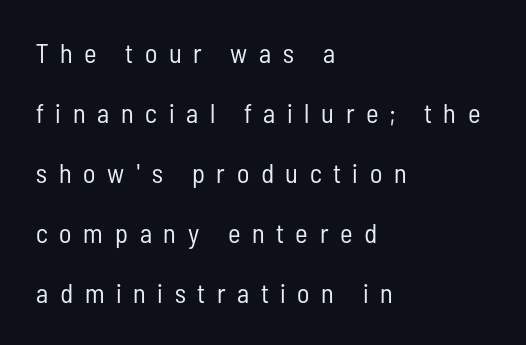
Q: Is the text bold? A: No.
Q: Is the text italic (slanted)? A: No, it is upright.
Q: Is the text underlined? A: No.
Q: How is the paragraph aligned? A: Left-aligned.
Q: Is the spacing between letters normal or unusually wide? A: Unusually wide.
Q: Is the spacing between lines tight, normal or loose? A: Loose.
